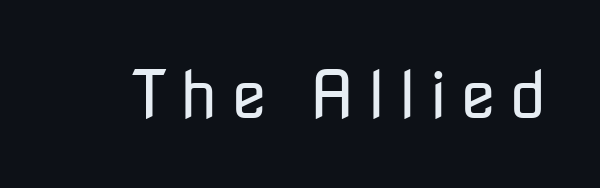
The image shows 66 px regular-weight sans-serif type, upright; set not underlined; low stroke contrast and a medium x-height.
